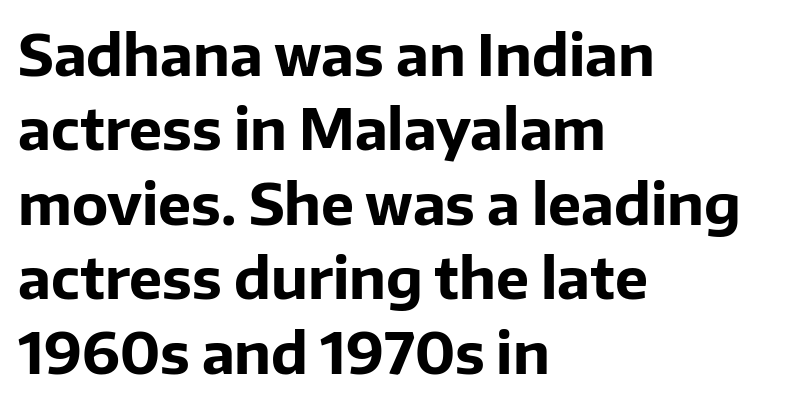
The image shows 56 px bold sans-serif type, upright; set left-aligned, normal line spacing (1.33x), normal letter spacing, not underlined; low stroke contrast and a medium x-height.
